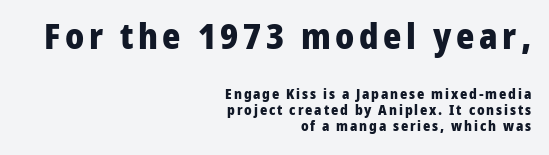
{"serif": "no", "italic": "no", "bold": "yes", "weight": "heavy", "width": "normal", "stroke_contrast": "low", "x_height": "medium", "monospaced": "no", "underline": "no", "align": "right", "line_spacing": "tight", "line_spacing_ratio": 1.14, "larger_block": "first", "size_ratio": 2.5, "glyph_px": 35}
